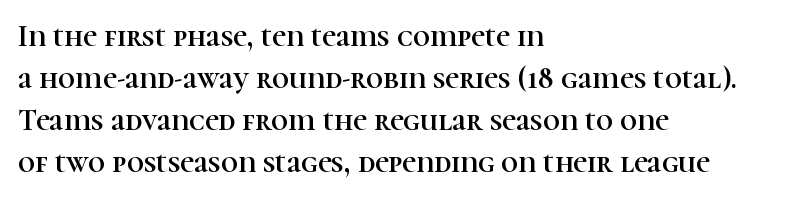
This sample uses plain, unmodified letter spacing. Unmarked baselines from the first word to the last. Is there any slant? The stems are plumb. Proportional: the letters do not fall into vertical columns.
